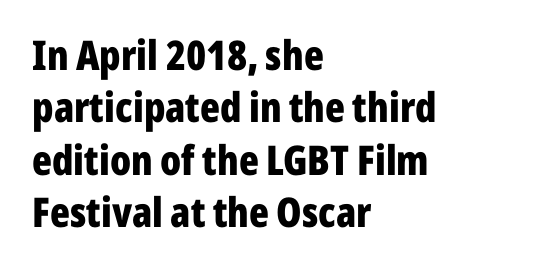
{"serif": "no", "italic": "no", "bold": "yes", "weight": "bold", "width": "condensed", "stroke_contrast": "low", "x_height": "medium", "monospaced": "no", "underline": "no", "align": "left", "line_spacing": "normal", "line_spacing_ratio": 1.28, "letter_spacing": "normal", "letter_spacing_em": 0.0, "glyph_px": 41}
